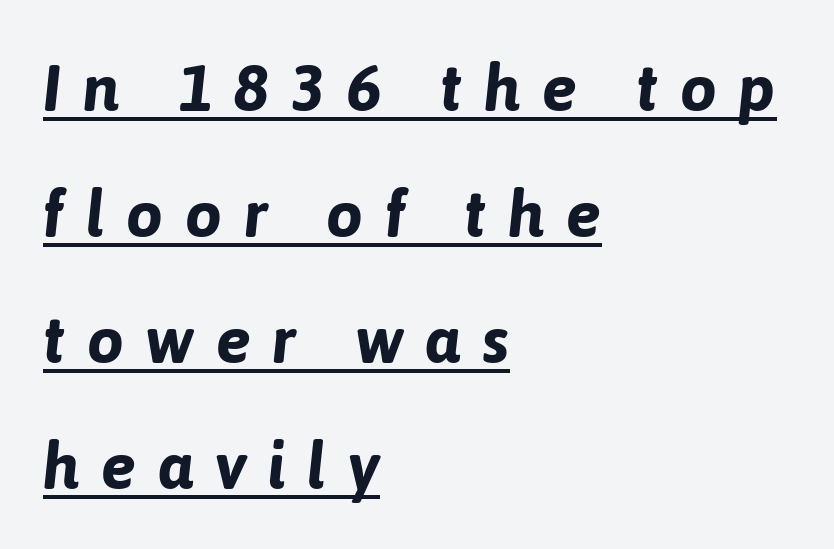
The image shows 66 px bold type, italic (leaning right); set left-aligned, loose line spacing (1.91x), unusually wide letter spacing (+0.32 em), underlined; low stroke contrast and a medium x-height.
